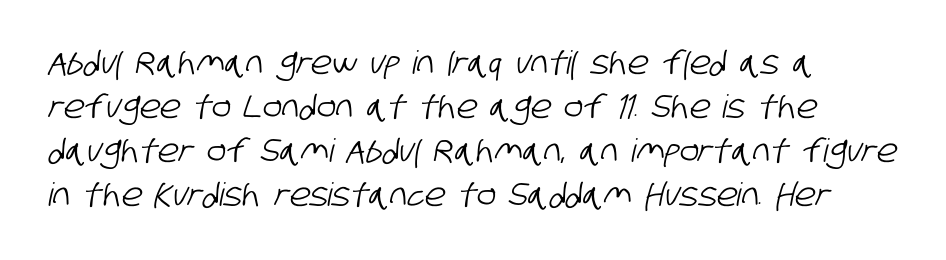
If you drew a ruler down the left edge, every line would touch it. Grotesque or geometric, the face here clearly has no serifs. Each word holds together tightly as a unit, with standard inter-letter gaps. Line spacing here is normal. The letters advance in unequal steps, a hallmark of proportional type.
